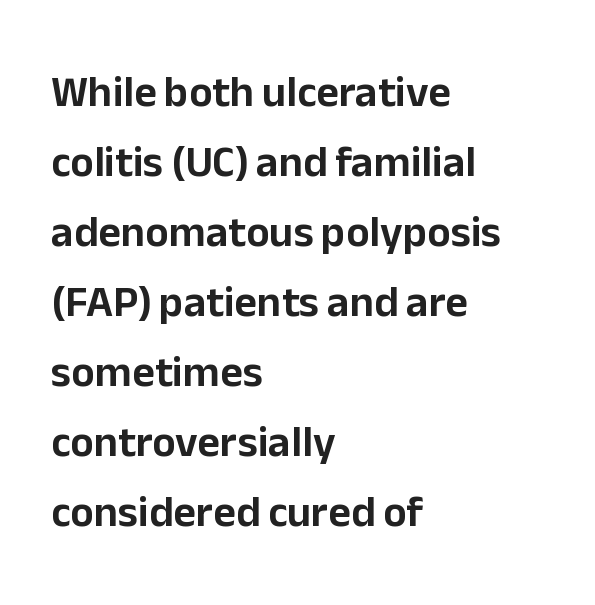
The image shows 44 px sans-serif type, upright; set left-aligned, normal line spacing (1.59x), normal letter spacing, not underlined; low stroke contrast and a medium x-height.
